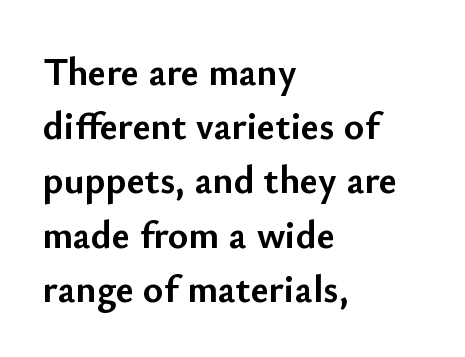
{"serif": "no", "italic": "no", "bold": "yes", "weight": "semibold", "width": "normal", "stroke_contrast": "low", "x_height": "small", "monospaced": "no", "underline": "no", "align": "left", "line_spacing": "normal", "line_spacing_ratio": 1.39, "letter_spacing": "normal", "letter_spacing_em": 0.0, "glyph_px": 39}
